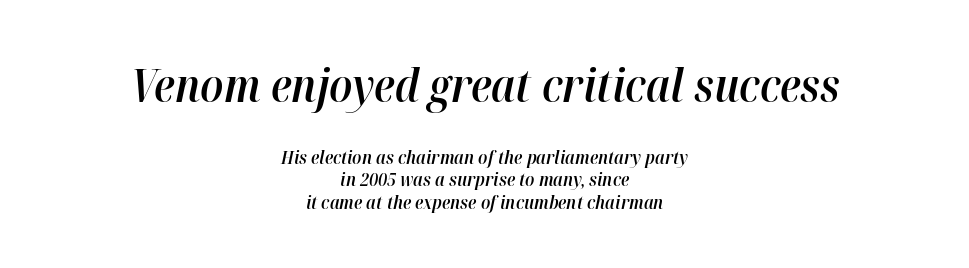
{"italic": "yes", "lean": "right", "slant_degrees": 12, "bold": "semi", "weight": "semibold", "width": "normal", "stroke_contrast": "high", "x_height": "medium", "monospaced": "no", "underline": "no", "align": "center", "line_spacing_ratio": 1.23, "letter_spacing": "normal", "letter_spacing_em": 0.0, "larger_block": "first", "size_ratio": 2.5, "glyph_px": 45}
